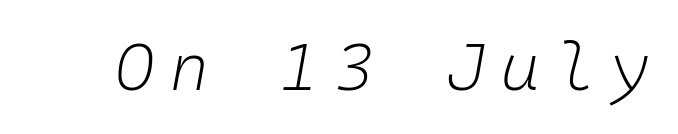
No extra ink here — the face is not bold. The specimen reads as italic at a glance. Unmarked baselines from the first word to the last. You could only call the tracking loose — the letters float apart. Note the uniform advance width — an 'i' takes as much space as an 'm'.
